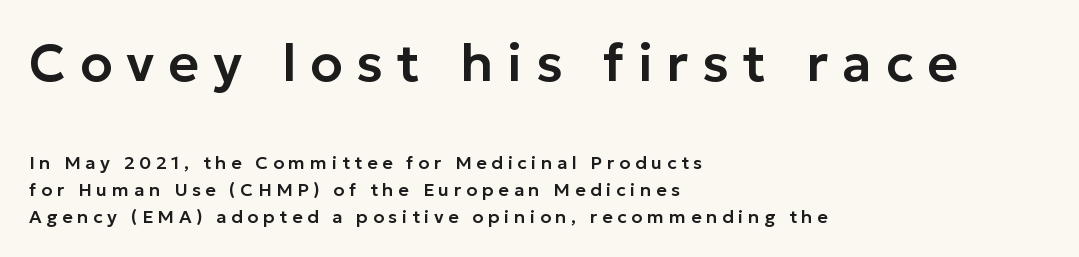
The paragraph has a hard left edge and a soft right edge. Words appear elongated and porous because spacing is wide. The rendering shrinks the type as you move from the upper chunk to the lower. The zone under the glyphs is completely vacant.
